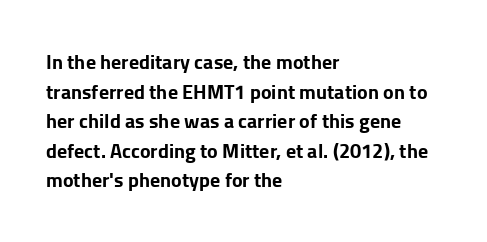
Q: Is the text bold? A: Yes.
Q: Is the text italic (slanted)? A: No, it is upright.
Q: Is the text underlined? A: No.
Q: How is the paragraph aligned? A: Left-aligned.
Q: Is the spacing between letters normal or unusually wide? A: Normal.
Q: Is the spacing between lines tight, normal or loose? A: Normal.
